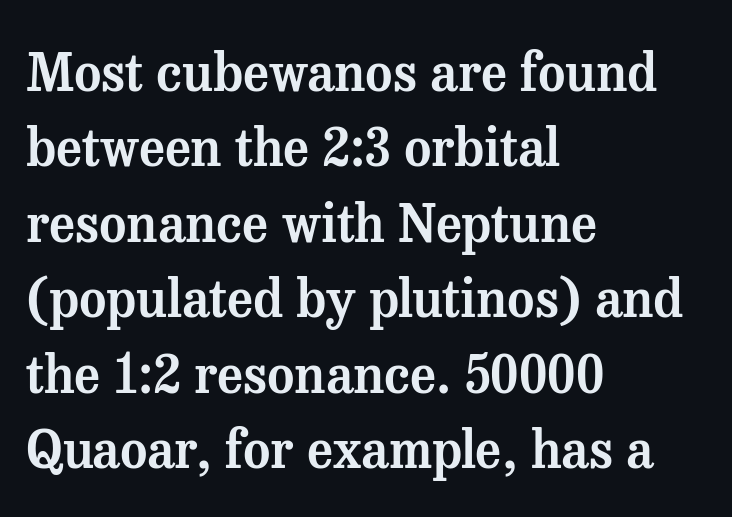
Is the letter spacing exaggerated? No — it looks like the ordinary default. Reading down the column, the eye jumps a familiar distance to each next line. Italic: no, the glyphs are upright roman. Plain, unruled lines of type. What kind of face is this? One with serifs.
